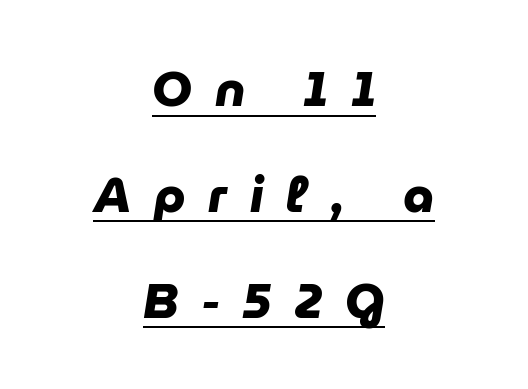
Letter spacing: wide. Are there feet on the stems? There aren't — it's a sans. Each letter keeps its own natural width here, so spacing adapts to shape. A typesetter would call this leading open, well beyond the default.
